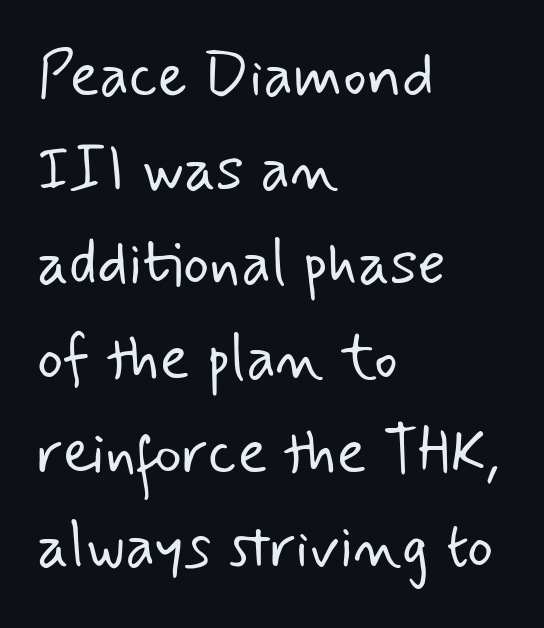
Q: Is the text bold? A: No.
Q: Is the typeface a serif or a sans-serif typeface? A: Sans-serif.
Q: Is the text underlined? A: No.
Q: How is the paragraph aligned? A: Left-aligned.
Q: Is the spacing between letters normal or unusually wide? A: Normal.
Q: Is the spacing between lines tight, normal or loose? A: Normal.
Q: Width (condensed, normal, or wide)? A: Normal.
Q: Stroke contrast? A: Low.
Q: x-height? A: Small.
Q: Monospaced? A: No.
